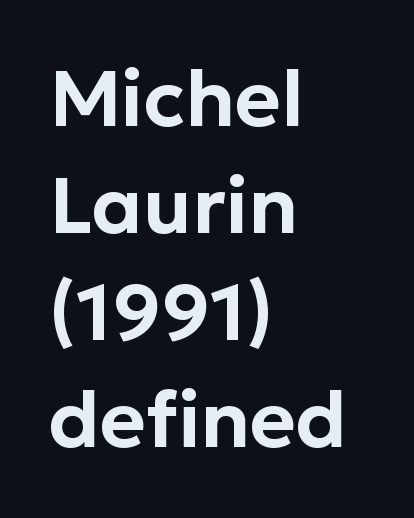
Q: Is the text italic (slanted)? A: No, it is upright.
Q: Is the typeface a serif or a sans-serif typeface? A: Sans-serif.
Q: Is the text underlined? A: No.
Q: How is the paragraph aligned? A: Left-aligned.
Q: Is the spacing between letters normal or unusually wide? A: Normal.
Q: Is the spacing between lines tight, normal or loose? A: Normal.
Q: Width (condensed, normal, or wide)? A: Normal.
Q: Stroke contrast? A: Low.
Q: x-height? A: Medium.
Q: Monospaced? A: No.
